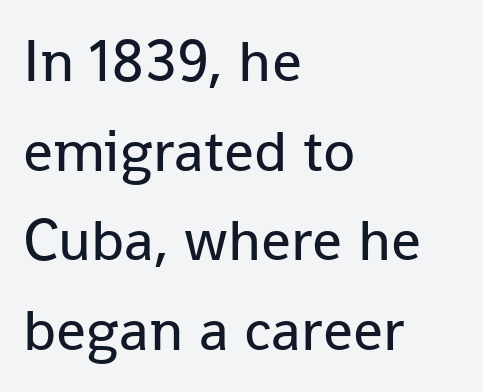
Unlike a traditional serif, this face leaves its strokes unadorned. Reading down the block, your eye returns to a fixed left position each line. Think of a printed novel: that variable character pitch is what you see here. Glance below the letters and you will spot only blank space. The font is comparable to plain body text, perhaps lighter.
